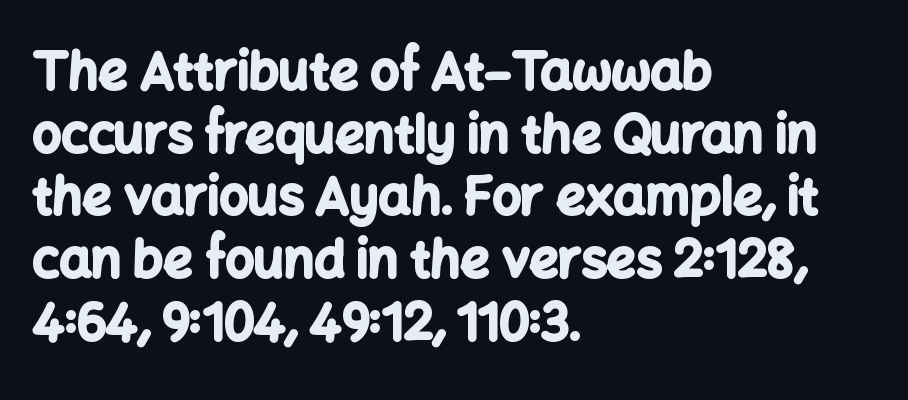
{"serif": "no", "italic": "no", "bold": "yes", "weight": "bold", "width": "normal", "stroke_contrast": "low", "x_height": "medium", "monospaced": "no", "underline": "no", "align": "left", "line_spacing_ratio": 1.23, "letter_spacing": "normal", "letter_spacing_em": 0.0, "glyph_px": 51}
